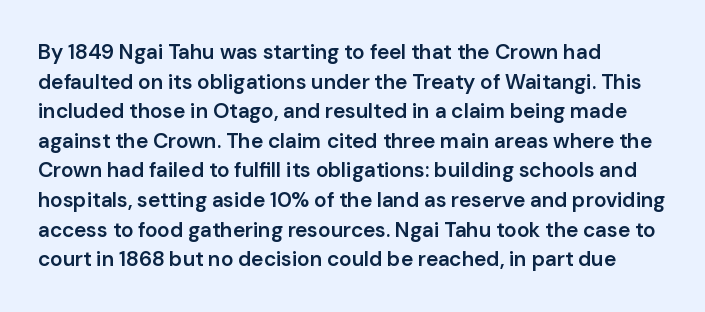
The image shows 21 px text type, upright; set left-aligned, normal line spacing (1.41x), normal letter spacing, not underlined.
